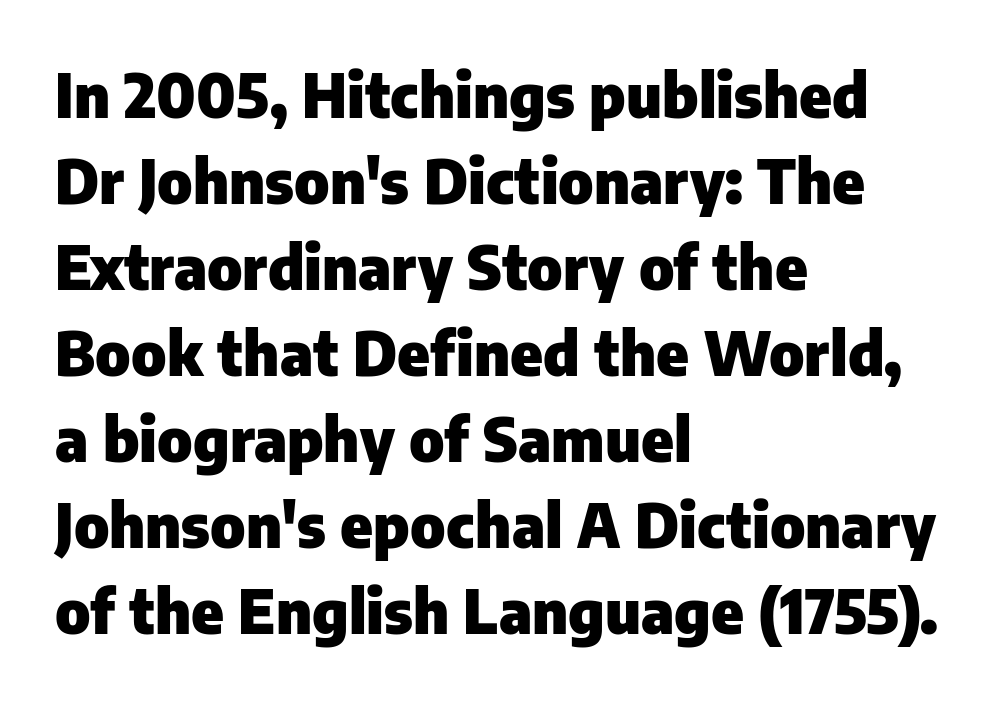
The image shows 61 px heavy sans-serif type, upright; set left-aligned, normal line spacing (1.41x), normal letter spacing, not underlined; low stroke contrast and a medium x-height.
